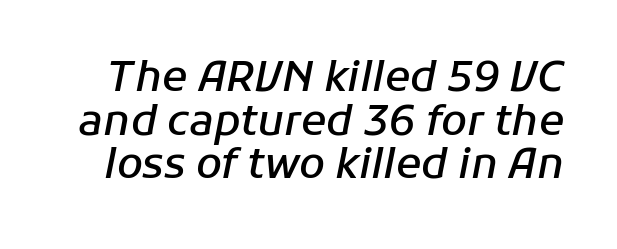
Q: Is the text bold? A: Semi-bold.
Q: Is the text italic (slanted)? A: Yes, it leans right by about 11 degrees.
Q: Is the text underlined? A: No.
Q: Is the spacing between letters normal or unusually wide? A: Normal.
Q: Is the spacing between lines tight, normal or loose? A: Tight.
Q: Width (condensed, normal, or wide)? A: Normal.
Q: Stroke contrast? A: Low.
Q: x-height? A: Medium.
Q: Monospaced? A: No.
